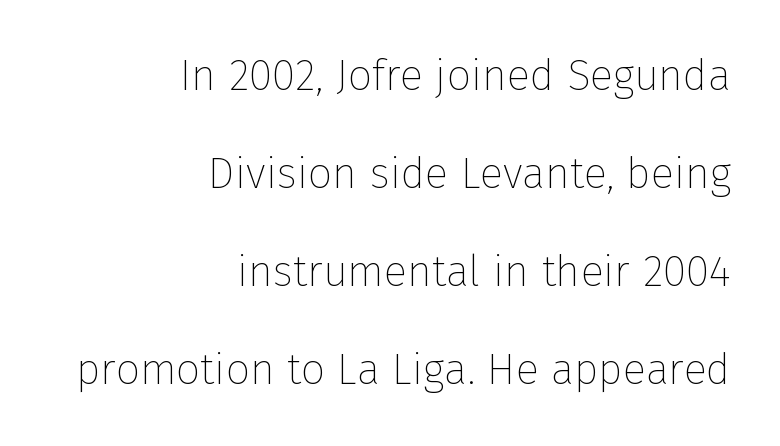
The image shows 43 px thin sans-serif type, upright; set right-aligned, loose line spacing (2.28x), normal letter spacing, not underlined; low stroke contrast and a medium x-height.
